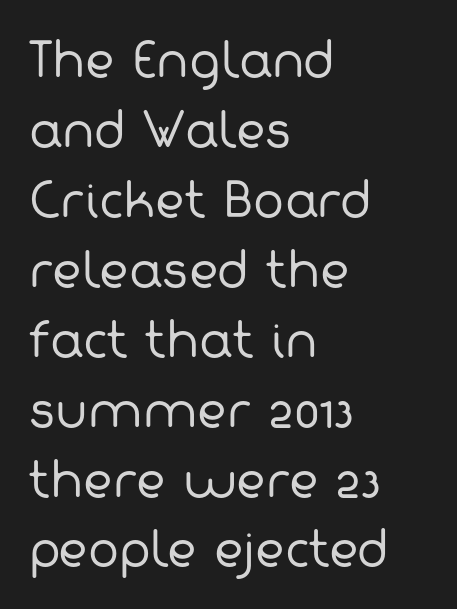
Q: Is the text bold? A: No.
Q: Is the typeface a serif or a sans-serif typeface? A: Sans-serif.
Q: Is the text underlined? A: No.
Q: How is the paragraph aligned? A: Left-aligned.
Q: Is the spacing between letters normal or unusually wide? A: Normal.
Q: Is the spacing between lines tight, normal or loose? A: Normal.
Q: Width (condensed, normal, or wide)? A: Normal.
Q: Stroke contrast? A: Low.
Q: x-height? A: Medium.
Q: Monospaced? A: No.
